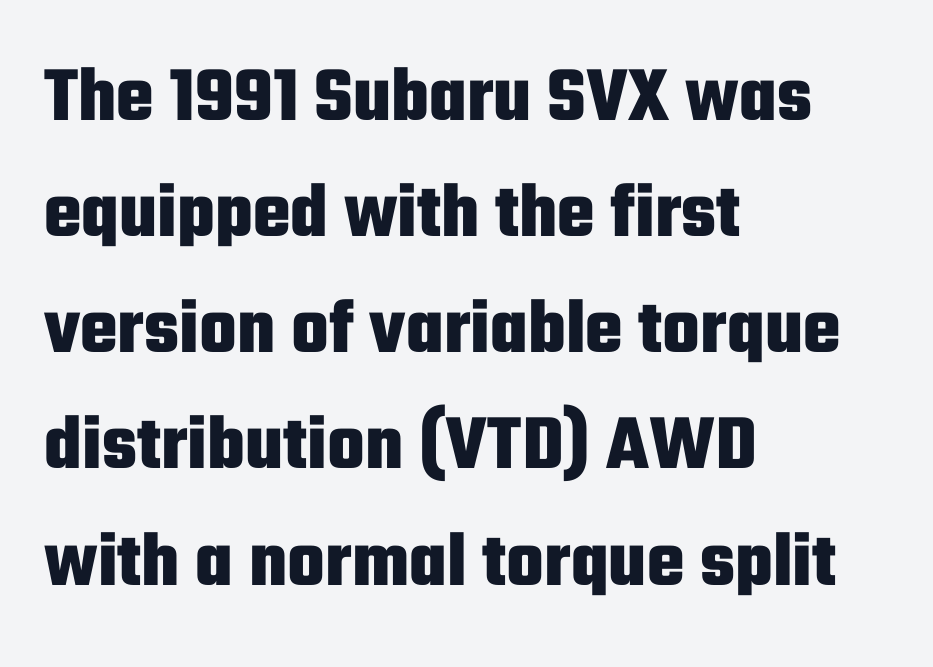
Q: Is the text bold? A: Yes.
Q: Is the text italic (slanted)? A: No, it is upright.
Q: Is the typeface a serif or a sans-serif typeface? A: Sans-serif.
Q: Is the text underlined? A: No.
Q: How is the paragraph aligned? A: Left-aligned.
Q: Is the spacing between letters normal or unusually wide? A: Normal.
Q: Is the spacing between lines tight, normal or loose? A: Normal.
Q: Width (condensed, normal, or wide)? A: Condensed.
Q: Stroke contrast? A: Low.
Q: x-height? A: Medium.
Q: Monospaced? A: No.
